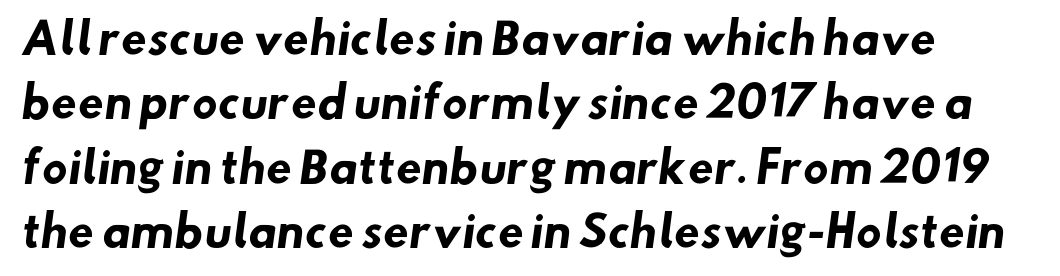
{"serif": "no", "bold": "yes", "weight": "heavy", "width": "normal", "stroke_contrast": "low", "x_height": "small", "monospaced": "no", "underline": "no", "align": "left", "line_spacing": "normal", "line_spacing_ratio": 1.53, "letter_spacing": "normal", "letter_spacing_em": 0.0, "glyph_px": 42}
